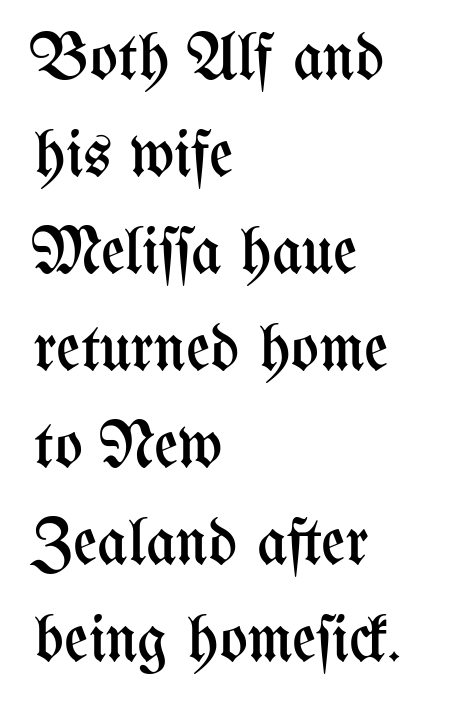
Q: Is the text bold? A: No.
Q: Is the text italic (slanted)? A: No, it is upright.
Q: Is the text underlined? A: No.
Q: How is the paragraph aligned? A: Left-aligned.
Q: Is the spacing between letters normal or unusually wide? A: Normal.
Q: Is the spacing between lines tight, normal or loose? A: Normal.
Q: Width (condensed, normal, or wide)? A: Condensed.
Q: Stroke contrast? A: Medium.
Q: x-height? A: Medium.
Q: Monospaced? A: No.
